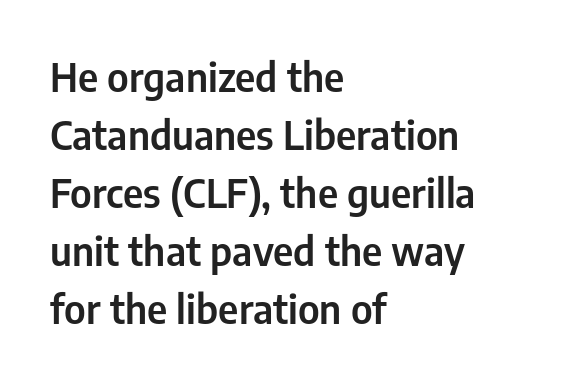
Q: Is the text italic (slanted)? A: No, it is upright.
Q: Is the typeface a serif or a sans-serif typeface? A: Sans-serif.
Q: Is the text underlined? A: No.
Q: How is the paragraph aligned? A: Left-aligned.
Q: Is the spacing between letters normal or unusually wide? A: Normal.
Q: Is the spacing between lines tight, normal or loose? A: Normal.
Q: Width (condensed, normal, or wide)? A: Condensed.
Q: Stroke contrast? A: Low.
Q: x-height? A: Medium.
Q: Monospaced? A: No.
